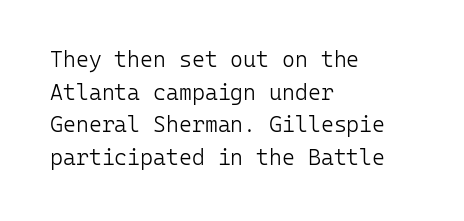
{"italic": "no", "bold": "no", "underline": "no", "align": "left", "line_spacing": "normal", "line_spacing_ratio": 1.48, "letter_spacing": "normal", "letter_spacing_em": 0.0, "glyph_px": 22}
